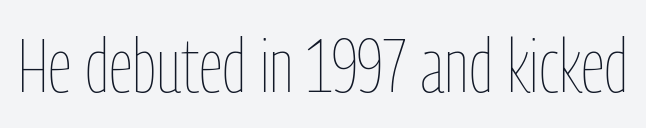
{"italic": "no", "bold": "no", "weight": "thin", "width": "condensed", "stroke_contrast": "low", "x_height": "medium", "monospaced": "no", "underline": "no", "letter_spacing": "normal", "letter_spacing_em": 0.0, "glyph_px": 76}
